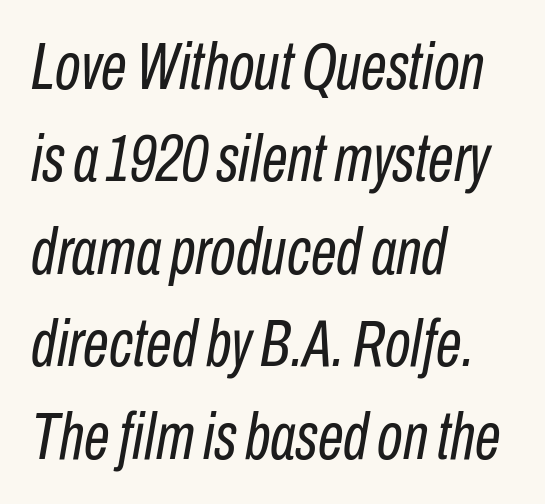
The image shows 66 px regular-weight, condensed type, italic (leaning right); set left-aligned, normal line spacing (1.4x), normal letter spacing, not underlined; low stroke contrast and a medium x-height.
